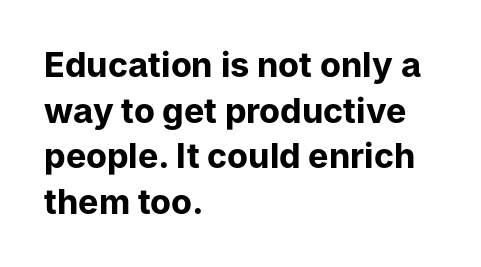
Q: Is the text bold? A: Yes.
Q: Is the text italic (slanted)? A: No, it is upright.
Q: Is the typeface a serif or a sans-serif typeface? A: Sans-serif.
Q: Is the text underlined? A: No.
Q: How is the paragraph aligned? A: Left-aligned.
Q: Is the spacing between letters normal or unusually wide? A: Normal.
Q: Is the spacing between lines tight, normal or loose? A: Normal.
Q: Width (condensed, normal, or wide)? A: Normal.
Q: Stroke contrast? A: Low.
Q: x-height? A: Medium.
Q: Monospaced? A: No.
